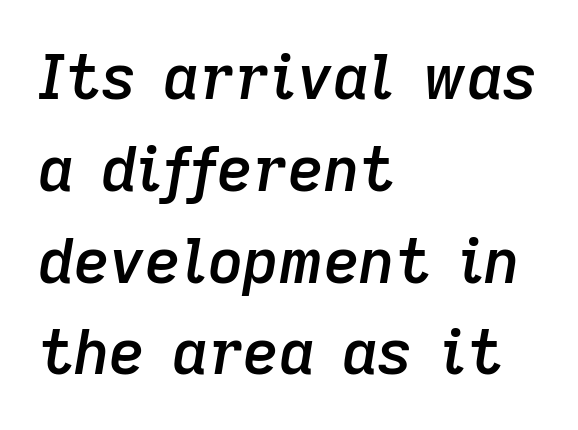
Q: Is the text bold? A: Semi-bold.
Q: Is the text italic (slanted)? A: Yes, it leans right by about 9 degrees.
Q: Is the text underlined? A: No.
Q: How is the paragraph aligned? A: Left-aligned.
Q: Is the spacing between letters normal or unusually wide? A: Normal.
Q: Is the spacing between lines tight, normal or loose? A: Normal.
Q: Width (condensed, normal, or wide)? A: Normal.
Q: Stroke contrast? A: Low.
Q: x-height? A: Medium.
Q: Monospaced? A: No.
